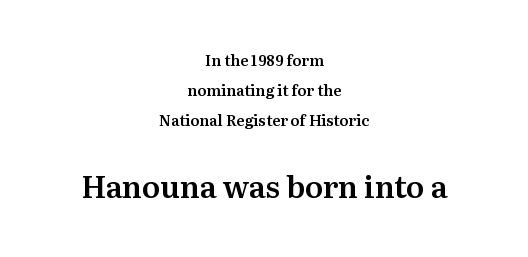
Interline gaps are noticeably wide in this sample. Unmarked baselines from the first word to the last. The type sits square on the baseline with zero lean. Does the bottom block carry the larger type? Yes, it does. Here the designer chose a conventional face with non-uniform glyph widths. Each letter's strokes conclude with small projecting serifs.
